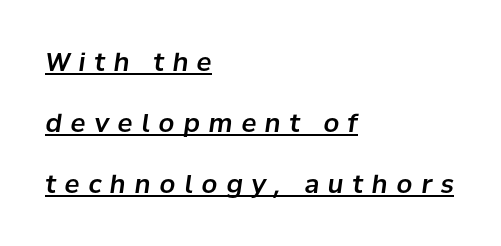
{"italic": "yes", "lean": "right", "slant_degrees": 8, "underline": "yes", "align": "left", "line_spacing": "loose", "line_spacing_ratio": 2.44, "letter_spacing": "wide", "letter_spacing_em": 0.35, "glyph_px": 25}
